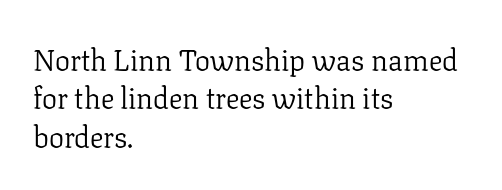
The image shows 30 px light serif type, upright; set left-aligned, normal line spacing (1.28x), normal letter spacing, not underlined; low stroke contrast and a medium x-height.
